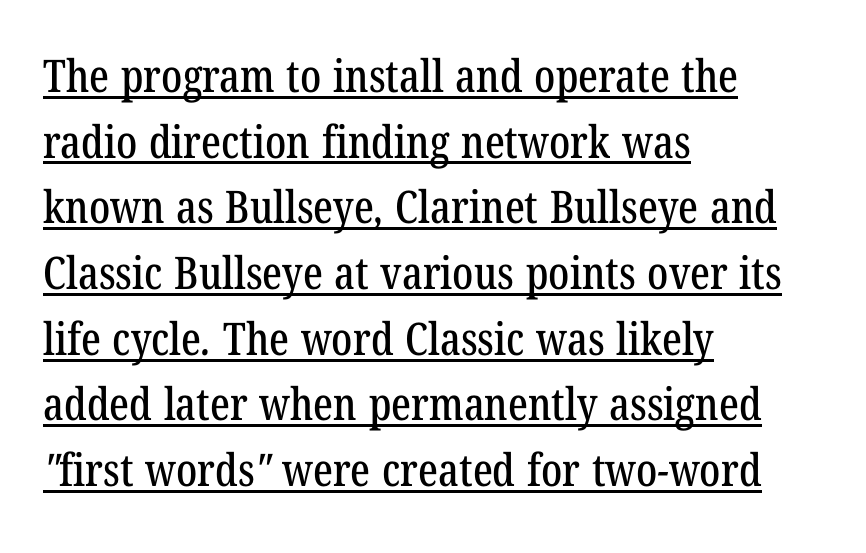
Q: Is the typeface a serif or a sans-serif typeface? A: Serif.
Q: Is the text underlined? A: Yes.
Q: How is the paragraph aligned? A: Left-aligned.
Q: Is the spacing between letters normal or unusually wide? A: Normal.
Q: Is the spacing between lines tight, normal or loose? A: Normal.
Q: Width (condensed, normal, or wide)? A: Condensed.
Q: Stroke contrast? A: Low.
Q: x-height? A: Medium.
Q: Monospaced? A: No.
